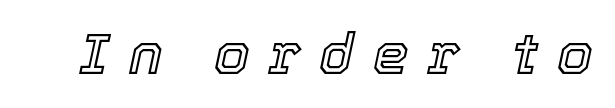
The image shows 57 px text type, italic (leaning right); set unusually wide letter spacing (+0.32 em), not underlined; a medium x-height.
